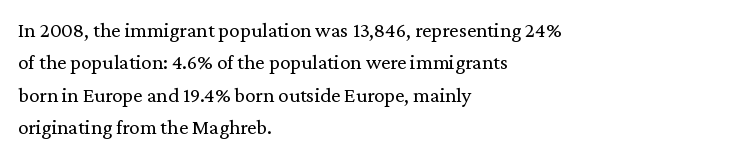
The image shows 21 px text type, upright; set left-aligned, normal line spacing (1.54x), normal letter spacing, not underlined.
